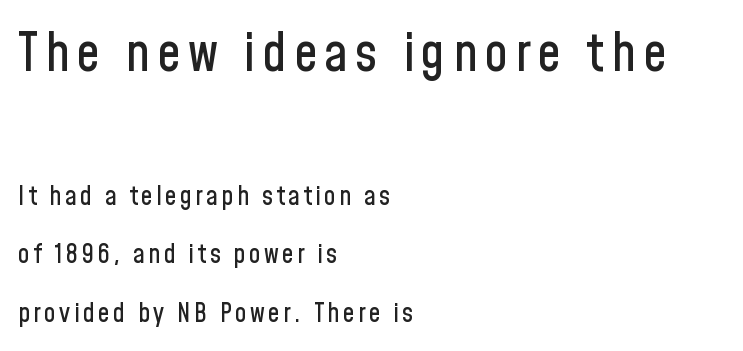
The image shows 53 px condensed sans-serif type, upright; set left-aligned, loose line spacing (2.24x), not underlined; the first (top) block is 2.04x larger; low stroke contrast and a medium x-height.
